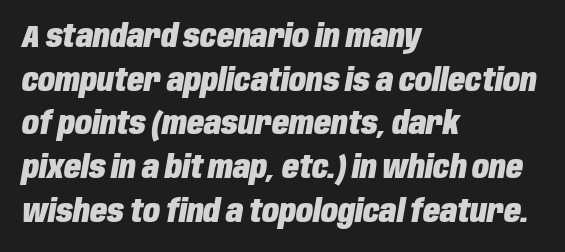
The image shows 31 px heavy, condensed type, italic (leaning right); set left-aligned, normal line spacing (1.41x), normal letter spacing, not underlined; low stroke contrast and a large x-height.
